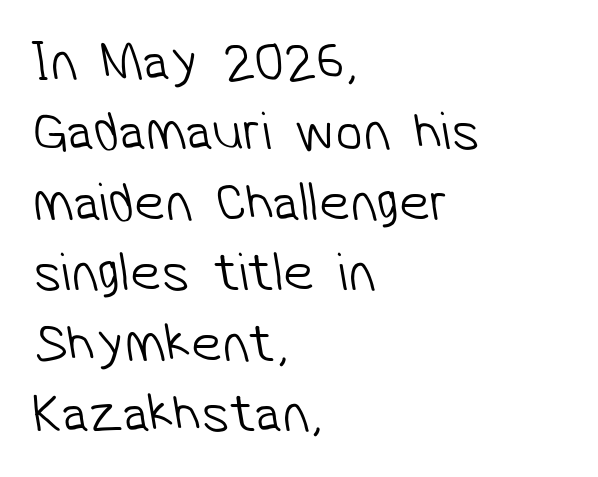
{"serif": "no", "bold": "no", "weight": "light", "width": "normal", "stroke_contrast": "low", "x_height": "medium", "monospaced": "no", "underline": "no", "align": "left", "line_spacing": "normal", "line_spacing_ratio": 1.28, "letter_spacing": "normal", "letter_spacing_em": 0.0, "glyph_px": 55}
